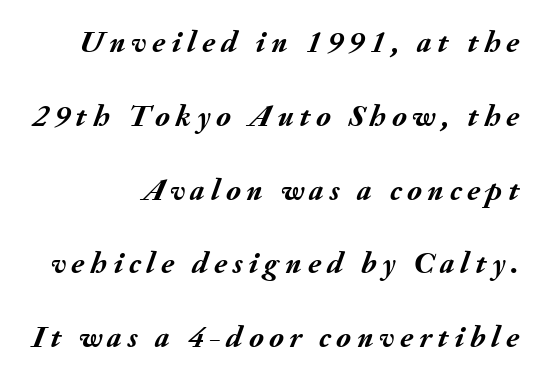
Anything drawn beneath the words? Only blank space. Varying glyph widths throughout — classic text-font behaviour. The passage shown leans; its letterforms are oblique. Every letter is thick-stroked: bold, no question.
